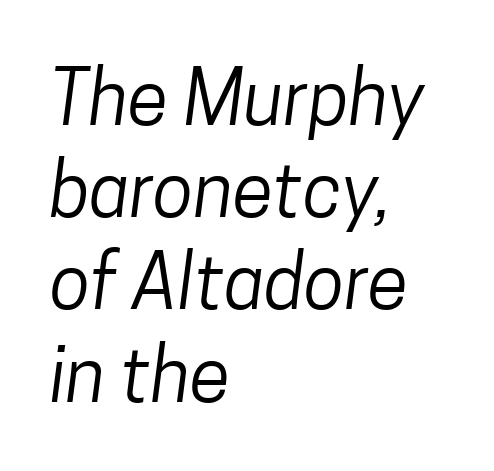
{"serif": "no", "bold": "no", "weight": "regular", "width": "condensed", "stroke_contrast": "low", "x_height": "medium", "monospaced": "no", "underline": "no", "align": "left", "line_spacing_ratio": 1.23, "letter_spacing": "normal", "letter_spacing_em": 0.0, "glyph_px": 75}
